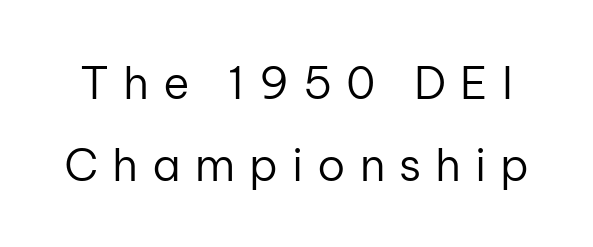
Q: Is the text bold? A: No.
Q: Is the text italic (slanted)? A: No, it is upright.
Q: Is the typeface a serif or a sans-serif typeface? A: Sans-serif.
Q: Is the text underlined? A: No.
Q: Is the spacing between letters normal or unusually wide? A: Unusually wide.
Q: Width (condensed, normal, or wide)? A: Normal.
Q: Stroke contrast? A: Low.
Q: x-height? A: Medium.
Q: Monospaced? A: No.
